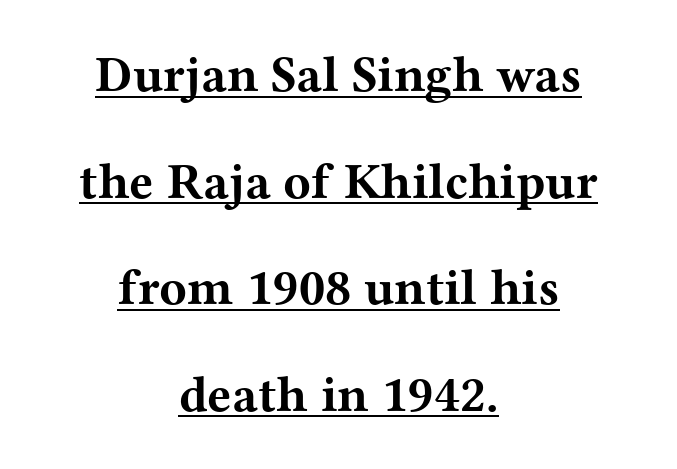
{"serif": "yes", "italic": "no", "bold": "yes", "weight": "bold", "width": "wide", "stroke_contrast": "medium", "x_height": "medium", "monospaced": "no", "underline": "yes", "align": "center", "line_spacing": "loose", "line_spacing_ratio": 2.09, "letter_spacing": "normal", "letter_spacing_em": 0.0, "glyph_px": 51}
